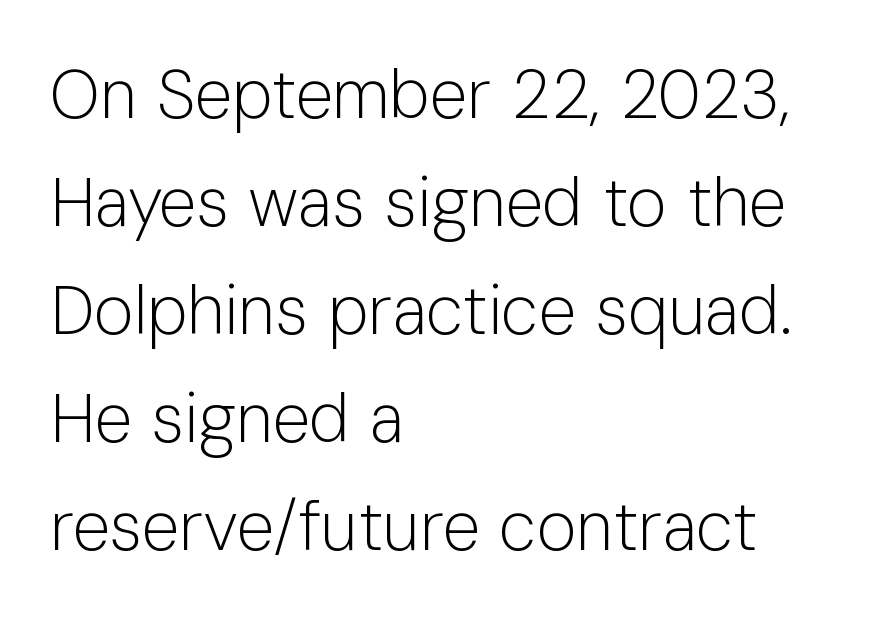
{"serif": "no", "italic": "no", "bold": "no", "weight": "light", "width": "normal", "stroke_contrast": "low", "x_height": "medium", "monospaced": "no", "underline": "no", "align": "left", "line_spacing": "normal", "line_spacing_ratio": 1.59, "letter_spacing": "normal", "letter_spacing_em": 0.0, "glyph_px": 68}
